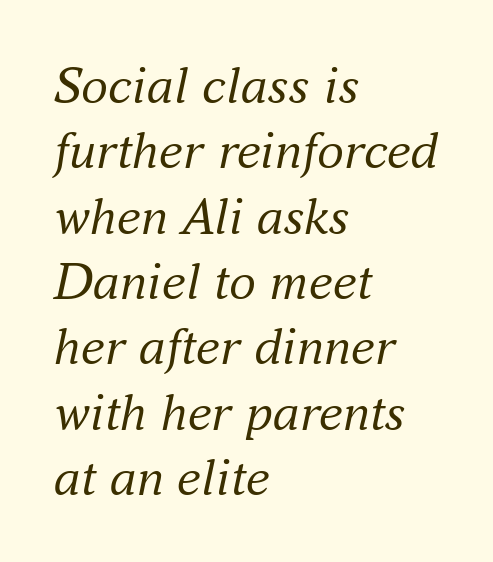
Descender tails drop into unmarked territory. Ink coverage per letter is moderate at most. Students, note that the glyphs here touch the page at normal intervals. Italic: yes, the glyphs are oblique.
